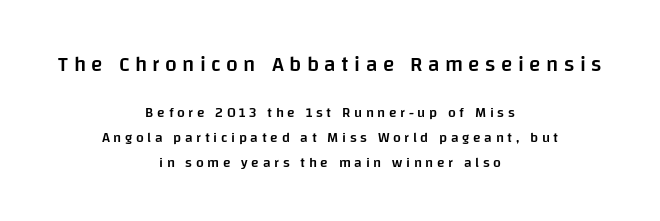
{"italic": "no", "bold": "semi", "underline": "no", "align": "center", "line_spacing_ratio": 1.77, "letter_spacing": "wide", "letter_spacing_em": 0.26, "larger_block": "first", "size_ratio": 1.5, "glyph_px": 21}
